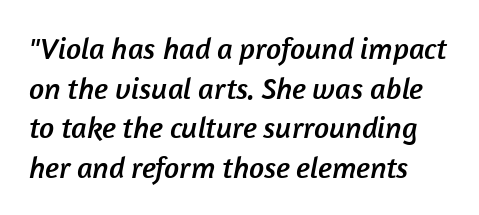
The image shows 30 px sans-serif type; set normal line spacing (1.32x), normal letter spacing, not underlined; low stroke contrast and a medium x-height.
